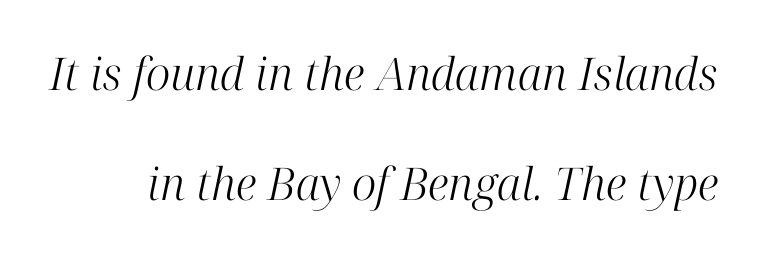
Q: Is the text bold? A: No.
Q: Is the text italic (slanted)? A: Yes, it leans right by about 12 degrees.
Q: Is the typeface a serif or a sans-serif typeface? A: Serif.
Q: Is the text underlined? A: No.
Q: Is the spacing between letters normal or unusually wide? A: Normal.
Q: Is the spacing between lines tight, normal or loose? A: Loose.
Q: Width (condensed, normal, or wide)? A: Normal.
Q: Stroke contrast? A: High.
Q: x-height? A: Medium.
Q: Monospaced? A: No.
